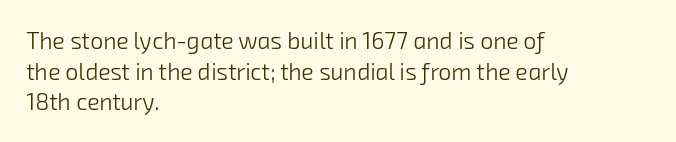
The image shows 23 px text type; set left-aligned, normal line spacing (1.33x), normal letter spacing, not underlined.
